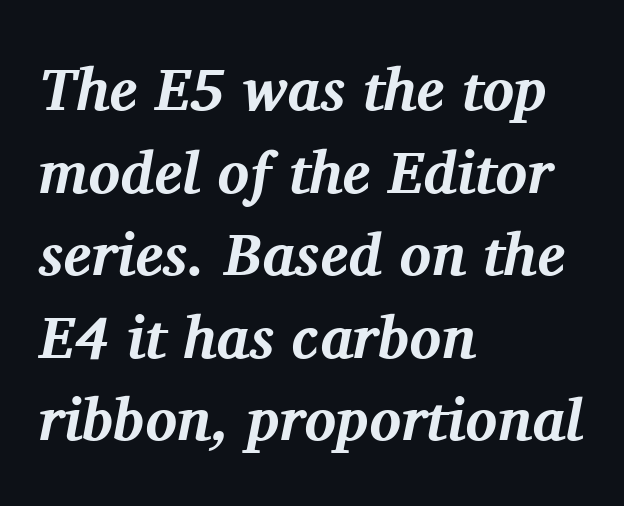
{"serif": "yes", "italic": "yes", "lean": "right", "slant_degrees": 11, "bold": "yes", "weight": "bold", "width": "normal", "stroke_contrast": "medium", "x_height": "medium", "monospaced": "no", "underline": "no", "align": "left", "line_spacing": "normal", "line_spacing_ratio": 1.4, "letter_spacing": "normal", "letter_spacing_em": 0.0, "glyph_px": 59}
